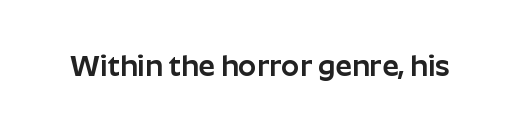
Q: Is the text italic (slanted)? A: No, it is upright.
Q: Is the typeface a serif or a sans-serif typeface? A: Sans-serif.
Q: Is the text underlined? A: No.
Q: Is the spacing between letters normal or unusually wide? A: Normal.
Q: Width (condensed, normal, or wide)? A: Normal.
Q: Stroke contrast? A: Low.
Q: x-height? A: Medium.
Q: Monospaced? A: No.
